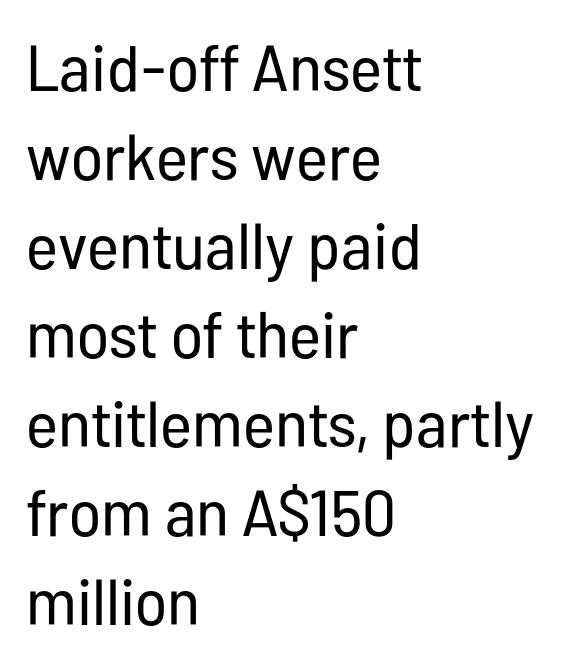
Descenders are the only things crossing below the line. Reading down the column, the eye jumps a familiar distance to each next line. You could call the tracking neutral — neither tight nor loose. This rendering uses left alignment, leaving the right contour irregular. Is this a fixed-width face? No — the glyphs have proportional, varying widths.
